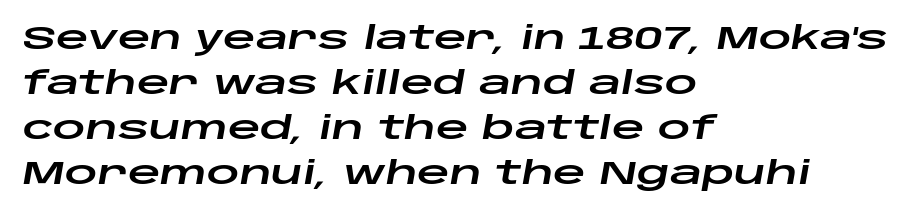
Notice how descenders clear the ascenders below comfortably — that's standard leading. Italic: yes, the glyphs are oblique. The setting favours the left margin, as ordinary paragraphs usually do. Words appear dense and cohesive because spacing is normal.
